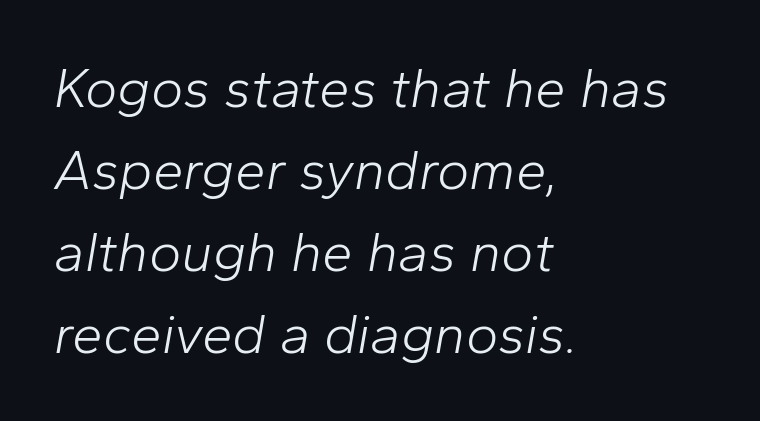
{"italic": "yes", "lean": "right", "slant_degrees": 10, "bold": "no", "weight": "light", "width": "normal", "stroke_contrast": "low", "x_height": "medium", "monospaced": "no", "underline": "no", "align": "left", "line_spacing": "normal", "line_spacing_ratio": 1.49, "letter_spacing": "normal", "letter_spacing_em": 0.0, "glyph_px": 55}
